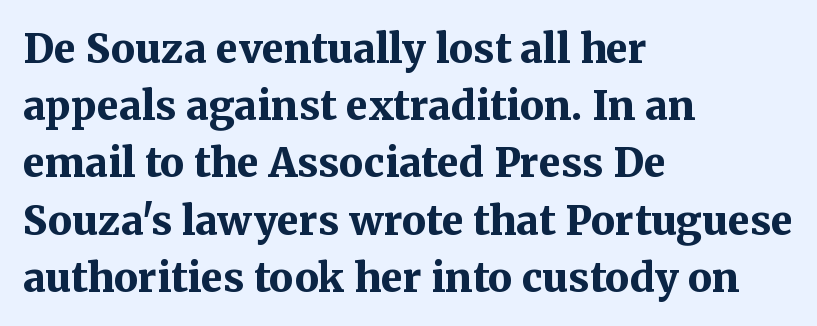
The passage shown is typeset with a serif family. Left-aligned paragraph, ragged on the right. Posture: straight, roman, zero tilt. Nobody touched the tracking dial on this one. Varying glyph widths throughout — classic text-font behaviour.
